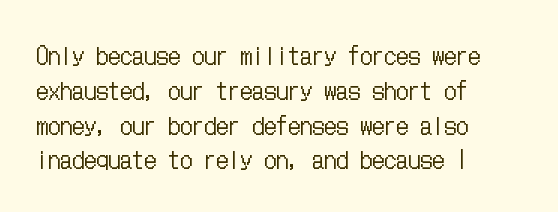
Summary of weight: not heavy and not bold. The passage shown stacks its lines at a standard gap. Upright lettering throughout. Tracking value appears to be zero — textbook default spacing.
